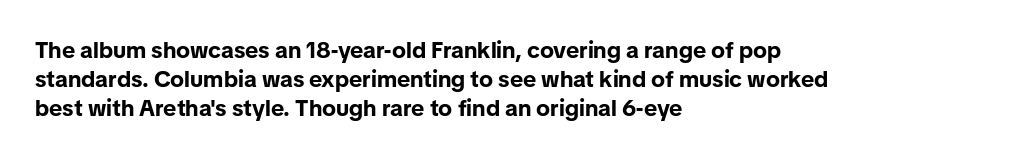
The image shows 23 px bold type, upright; set left-aligned, normal line spacing (1.26x), normal letter spacing, not underlined.
